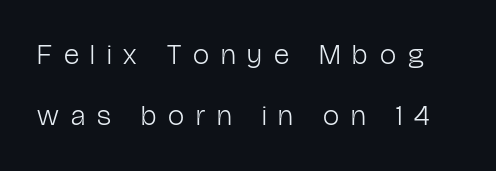
Nope, not italic — everything's standing straight. This sample trades compactness for vertical openness between lines. Stems here are at most as thick as an everyday book face. Look at the tracking — it's clearly loosened, letters drifting apart. A typesetter would label this face a sans.
